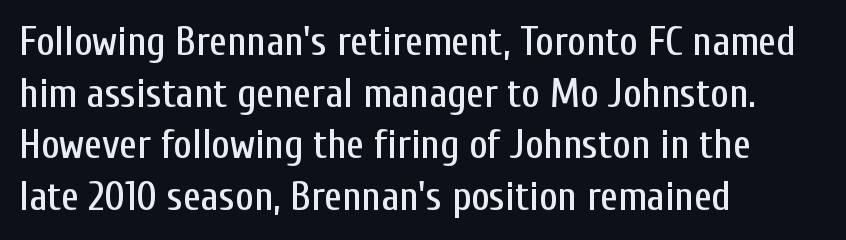
{"serif": "no", "italic": "no", "width": "condensed", "stroke_contrast": "low", "x_height": "medium", "monospaced": "no", "underline": "no", "align": "left", "line_spacing": "normal", "line_spacing_ratio": 1.29, "letter_spacing": "normal", "letter_spacing_em": 0.0, "glyph_px": 40}
